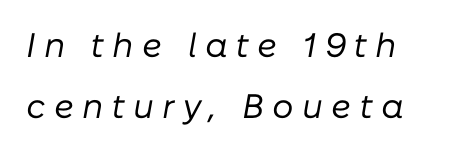
The image shows 34 px regular-weight type, italic (leaning right); set line spacing 1.78x, unusually wide letter spacing (+0.24 em), not underlined; low stroke contrast and a medium x-height.
